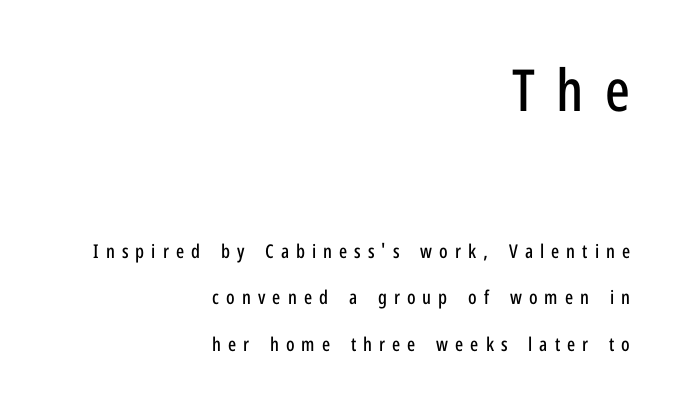
Q: Is the text italic (slanted)? A: No, it is upright.
Q: Is the typeface a serif or a sans-serif typeface? A: Sans-serif.
Q: Is the text underlined? A: No.
Q: How is the paragraph aligned? A: Right-aligned.
Q: Is the spacing between letters normal or unusually wide? A: Unusually wide.
Q: Is the spacing between lines tight, normal or loose? A: Loose.
Q: Which block of text is set in a larger size, the first (top) or the second (bottom)? A: The first (top) one.
Q: Width (condensed, normal, or wide)? A: Condensed.
Q: Stroke contrast? A: Low.
Q: x-height? A: Medium.
Q: Monospaced? A: No.
